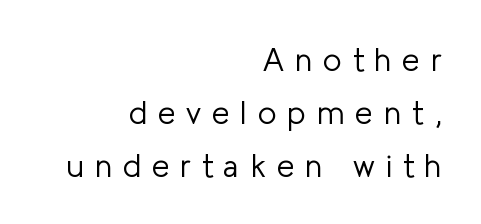
{"serif": "no", "italic": "no", "bold": "no", "weight": "light", "width": "normal", "stroke_contrast": "low", "x_height": "medium", "monospaced": "no", "underline": "no", "align": "right", "line_spacing": "normal", "line_spacing_ratio": 1.66, "letter_spacing": "wide", "letter_spacing_em": 0.33, "glyph_px": 32}
